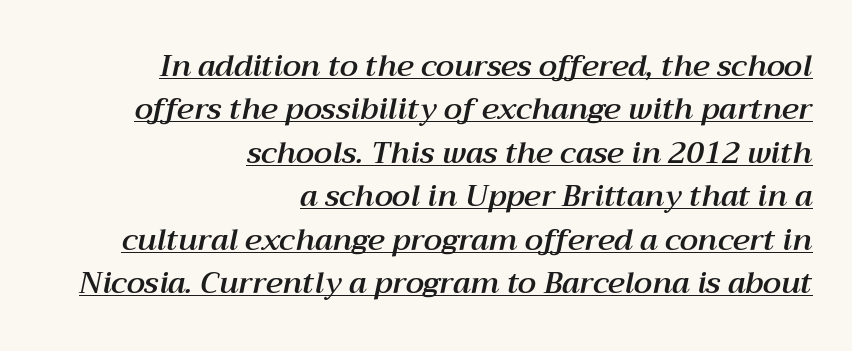
Q: Is the text italic (slanted)? A: Yes, it leans right by about 12 degrees.
Q: Is the text underlined? A: Yes.
Q: How is the paragraph aligned? A: Right-aligned.
Q: Is the spacing between letters normal or unusually wide? A: Normal.
Q: Is the spacing between lines tight, normal or loose? A: Normal.
Q: Width (condensed, normal, or wide)? A: Normal.
Q: Stroke contrast? A: Medium.
Q: x-height? A: Medium.
Q: Monospaced? A: No.
